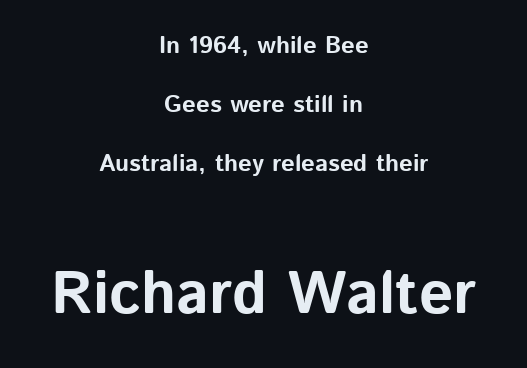
Nothing unusual about the tracking: characters are spaced as the font intends. The lines are quadded center. Caption: bold face, heavy strokes. Tall strokes in this sample are plumb rather than angled. A bare baseline throughout the passage. Typesetter's note — lower block bumped up in size, upper block left smaller.
